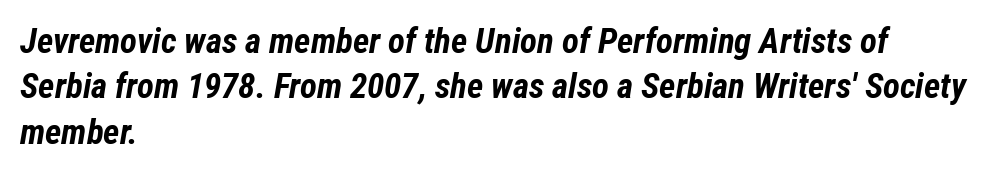
{"italic": "yes", "lean": "right", "slant_degrees": 12, "bold": "yes", "weight": "bold", "width": "condensed", "stroke_contrast": "low", "x_height": "medium", "monospaced": "no", "underline": "no", "align": "left", "line_spacing": "normal", "line_spacing_ratio": 1.3, "letter_spacing": "normal", "letter_spacing_em": 0.0, "glyph_px": 35}
